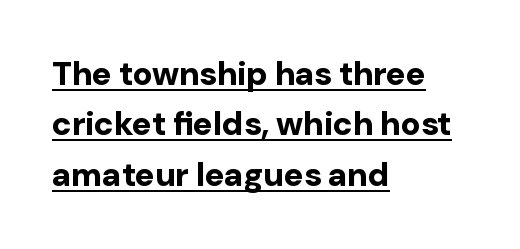
The rendering uses a bold face; every stroke is thick and dark. Notice how the passage keeps a crisp vertical edge on the left only. Varying glyph widths throughout — classic text-font behaviour. The letterforms sit shoulder to shoulder at normal distance. A typesetter would label this face a sans. It's the straight-up-and-down kind of type.
